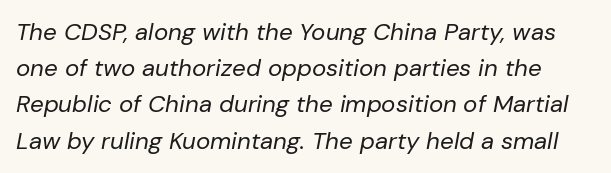
Yep, that's italic — everything's leaning. No letter is thick-stroked: the sample isn't bold. This rendering features lettering with no underline. Vertical spacing — default.
